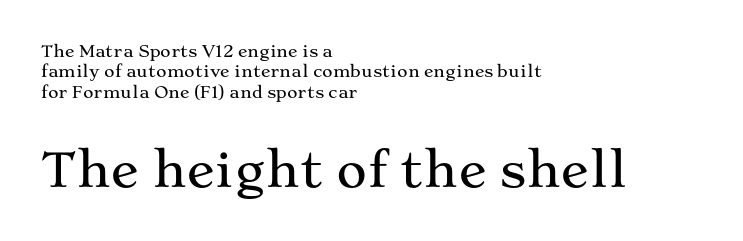
The lettering stays uniformly vertical, giving the passage a roman look. The passage shown is typed in a proportional face where columns would drift. The passage shown is not underscored anywhere. The passage shown stacks its lines at a standard gap. This rendering leaves character spacing at its baseline value. The rendering shows small feet on the letterforms — a serif design.
